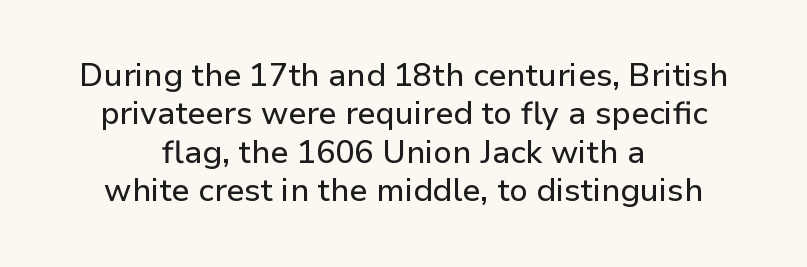
The image shows 32 px sans-serif type, upright; set centered, line spacing 1.2x, normal letter spacing, not underlined; low stroke contrast and a medium x-height.
